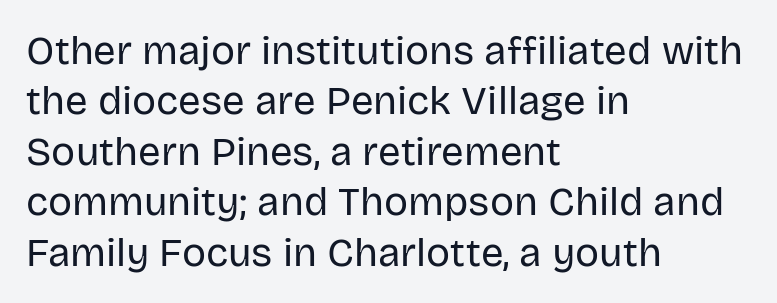
The image shows 40 px regular-weight sans-serif type, upright; set left-aligned, normal line spacing (1.26x), normal letter spacing, not underlined; low stroke contrast and a large x-height.
